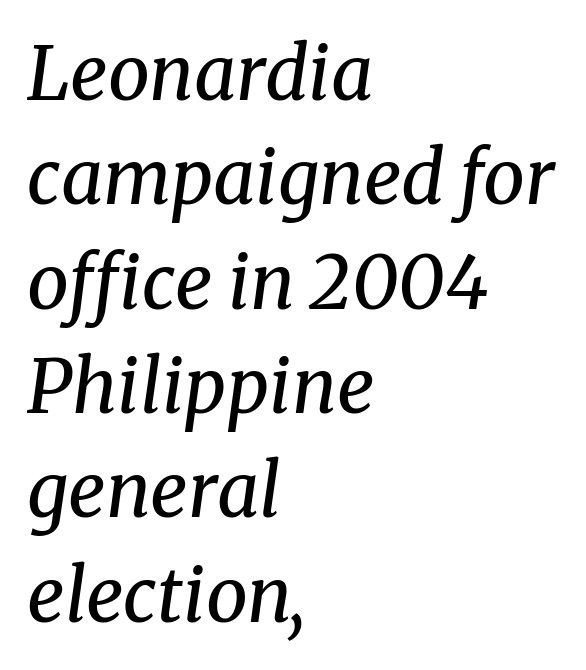
The image shows 74 px regular-weight serif type, italic (leaning right); set left-aligned, normal line spacing (1.41x), normal letter spacing, not underlined; medium stroke contrast and a medium x-height.
